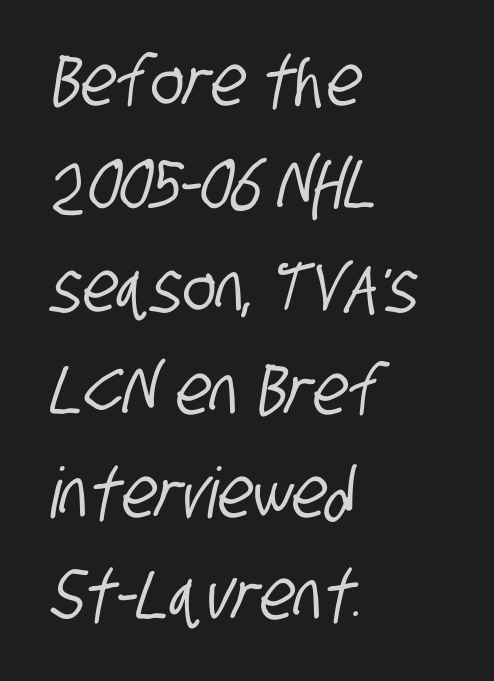
Q: Is the typeface a serif or a sans-serif typeface? A: Sans-serif.
Q: Is the text underlined? A: No.
Q: How is the paragraph aligned? A: Left-aligned.
Q: Is the spacing between letters normal or unusually wide? A: Normal.
Q: Is the spacing between lines tight, normal or loose? A: Normal.
Q: Width (condensed, normal, or wide)? A: Condensed.
Q: Stroke contrast? A: Low.
Q: x-height? A: Large.
Q: Monospaced? A: No.
